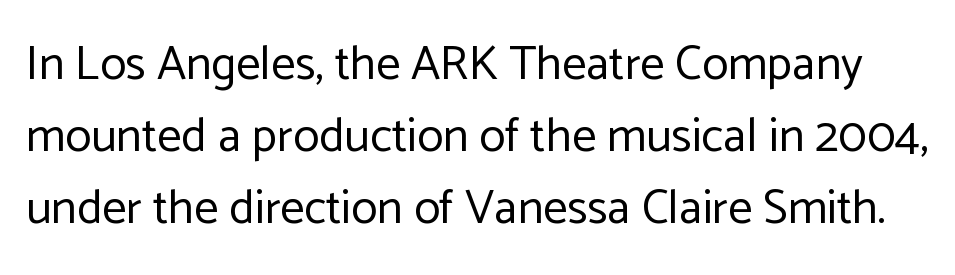
The image shows 48 px regular-weight sans-serif type, upright; set normal line spacing (1.5x), normal letter spacing, not underlined; low stroke contrast and a medium x-height.
